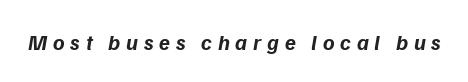
Q: Is the text bold? A: Yes.
Q: Is the text italic (slanted)? A: Yes, it leans right by about 9 degrees.
Q: Is the text underlined? A: No.
Q: Is the spacing between letters normal or unusually wide? A: Unusually wide.
